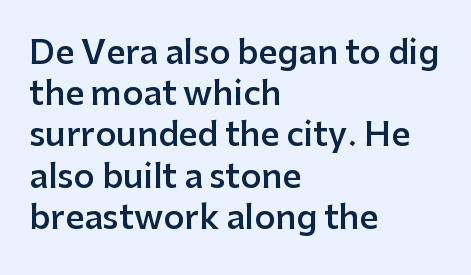
Alignment: flush left. The rows are spaced the way most documents space them. You can tell from the bare stems that sans-serif type was used. Is there any slant? The stems are plumb. The glyphs have the mass of a demibold cut, below bold.
